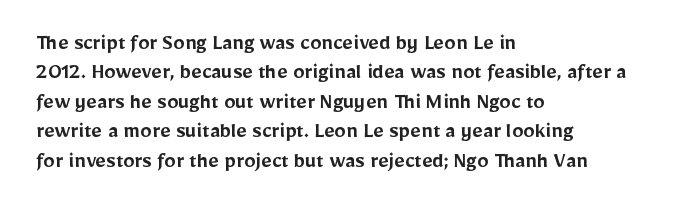
The image shows 23 px text type, upright; set left-aligned, normal line spacing (1.28x), normal letter spacing, not underlined.
